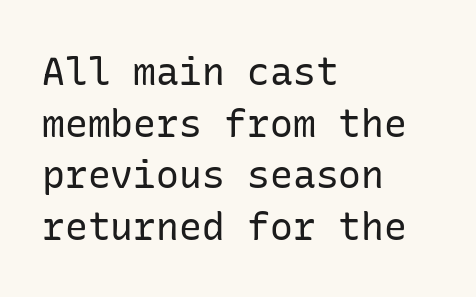
Q: Is the text bold? A: No.
Q: Is the text italic (slanted)? A: No, it is upright.
Q: Is the typeface a serif or a sans-serif typeface? A: Sans-serif.
Q: Is the text underlined? A: No.
Q: How is the paragraph aligned? A: Left-aligned.
Q: Is the spacing between letters normal or unusually wide? A: Normal.
Q: Is the spacing between lines tight, normal or loose? A: Normal.
Q: Width (condensed, normal, or wide)? A: Normal.
Q: Stroke contrast? A: Low.
Q: x-height? A: Medium.
